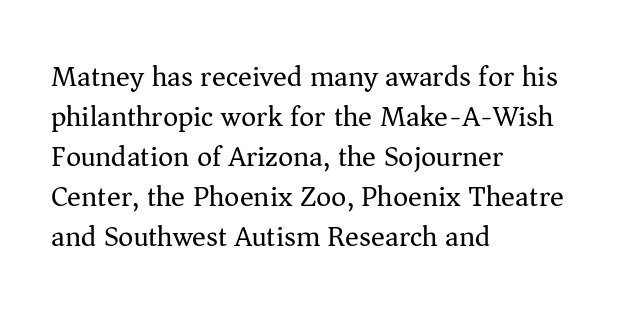
Q: Is the text bold? A: No.
Q: Is the text italic (slanted)? A: No, it is upright.
Q: Is the typeface a serif or a sans-serif typeface? A: Serif.
Q: Is the text underlined? A: No.
Q: How is the paragraph aligned? A: Left-aligned.
Q: Is the spacing between letters normal or unusually wide? A: Normal.
Q: Is the spacing between lines tight, normal or loose? A: Normal.
Q: Width (condensed, normal, or wide)? A: Normal.
Q: Stroke contrast? A: Medium.
Q: x-height? A: Medium.
Q: Monospaced? A: No.
